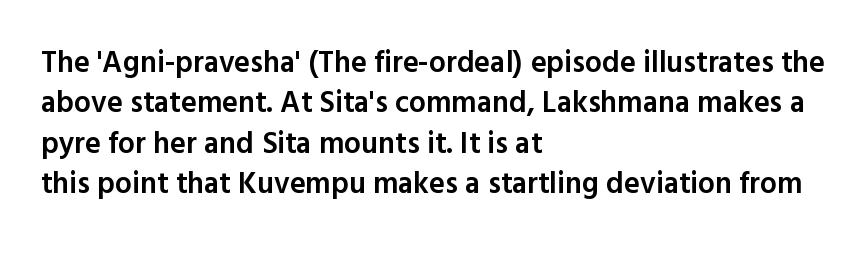
Q: Is the text bold? A: Semi-bold.
Q: Is the text italic (slanted)? A: No, it is upright.
Q: Is the typeface a serif or a sans-serif typeface? A: Sans-serif.
Q: Is the text underlined? A: No.
Q: How is the paragraph aligned? A: Left-aligned.
Q: Is the spacing between letters normal or unusually wide? A: Normal.
Q: Is the spacing between lines tight, normal or loose? A: Normal.
Q: Width (condensed, normal, or wide)? A: Normal.
Q: x-height? A: Medium.
Q: Monospaced? A: No.
